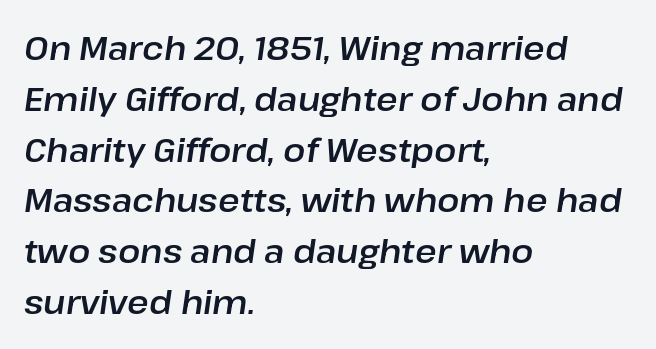
{"italic": "yes", "lean": "right", "slant_degrees": 8, "width": "normal", "stroke_contrast": "low", "x_height": "medium", "monospaced": "no", "underline": "no", "align": "left", "line_spacing": "normal", "line_spacing_ratio": 1.54, "letter_spacing": "normal", "letter_spacing_em": 0.0, "glyph_px": 33}
